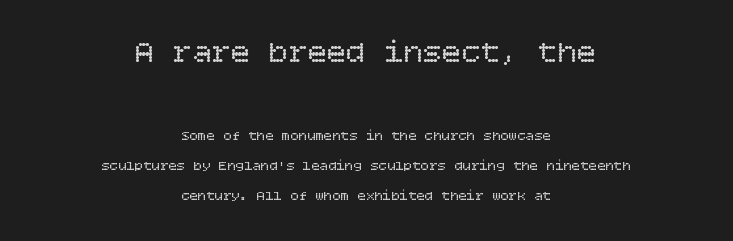
{"italic": "no", "bold": "no", "weight": "regular", "width": "normal", "stroke_contrast": "low", "x_height": "large", "underline": "no", "align": "center", "line_spacing": "loose", "line_spacing_ratio": 2.12, "letter_spacing": "normal", "letter_spacing_em": 0.0, "larger_block": "first", "size_ratio": 2.29, "glyph_px": 32}
